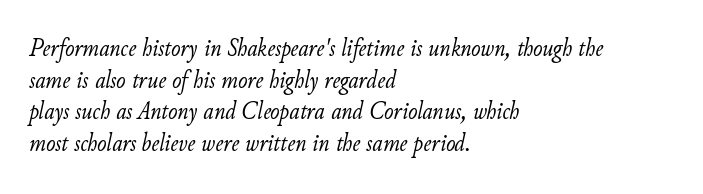
Q: Is the text bold? A: No.
Q: Is the text italic (slanted)? A: Yes, it leans right by about 11 degrees.
Q: Is the text underlined? A: No.
Q: How is the paragraph aligned? A: Left-aligned.
Q: Is the spacing between letters normal or unusually wide? A: Normal.
Q: Is the spacing between lines tight, normal or loose? A: Normal.
